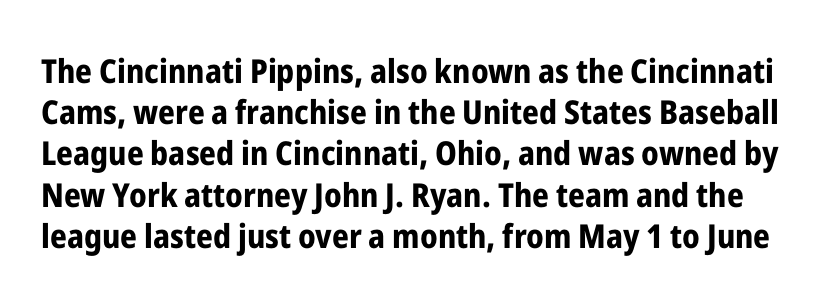
The image shows 33 px bold, condensed sans-serif type, upright; set normal line spacing (1.25x), normal letter spacing, not underlined; low stroke contrast and a medium x-height.
